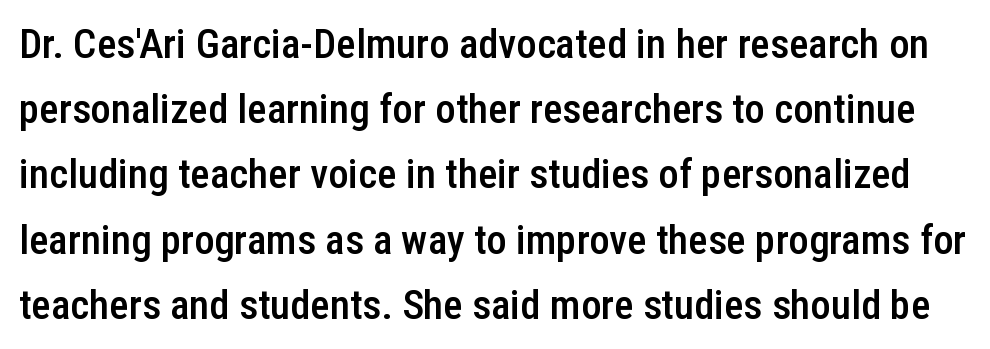
{"serif": "no", "italic": "no", "bold": "semi", "weight": "semibold", "width": "condensed", "stroke_contrast": "low", "x_height": "medium", "monospaced": "no", "underline": "no", "line_spacing": "normal", "line_spacing_ratio": 1.59, "letter_spacing": "normal", "letter_spacing_em": 0.0, "glyph_px": 41}
